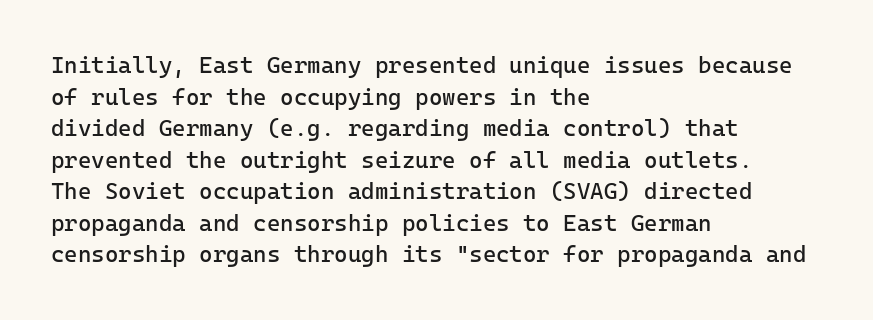
The image shows 23 px text type, upright; set left-aligned, normal line spacing (1.37x), normal letter spacing, not underlined.
